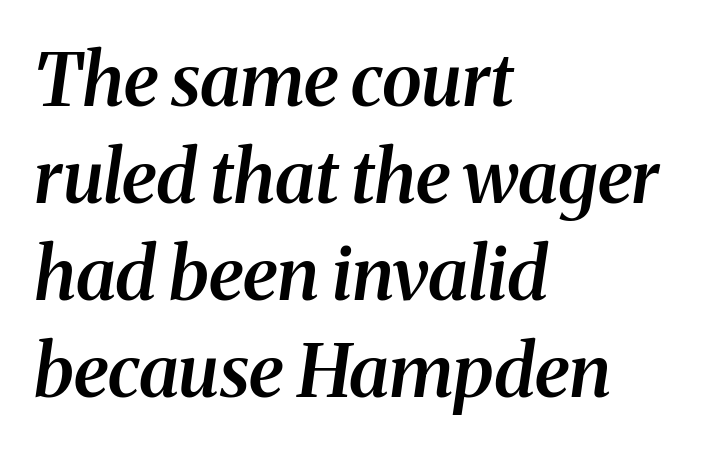
{"serif": "yes", "italic": "yes", "lean": "right", "slant_degrees": 8, "bold": "semi", "weight": "semibold", "width": "normal", "stroke_contrast": "medium", "x_height": "medium", "monospaced": "no", "underline": "no", "align": "left", "line_spacing": "normal", "line_spacing_ratio": 1.33, "letter_spacing": "normal", "letter_spacing_em": 0.0, "glyph_px": 73}
